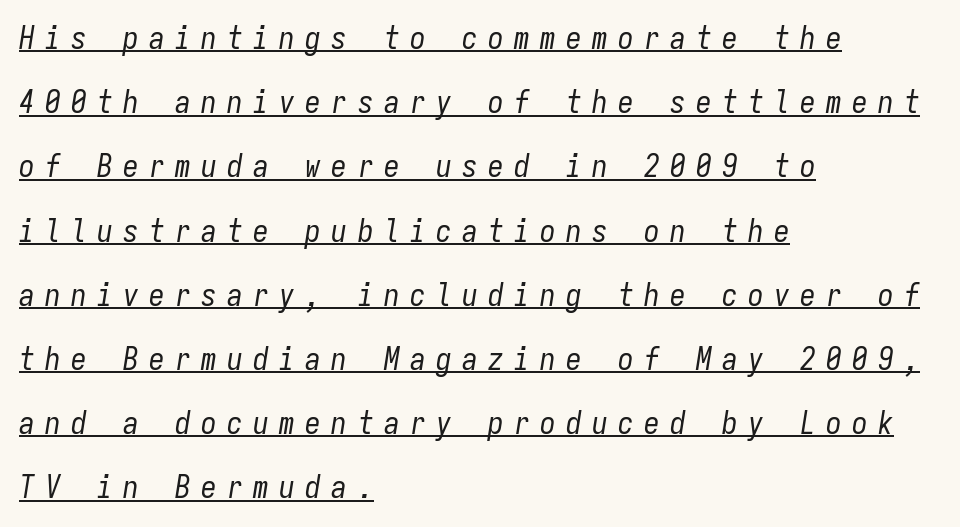
If you drew a ruler down the left edge, every line would touch it. Designer's note — italics engaged. A typesetter would call this monospace, since all characters share one set width. Is the type heavy? It reads as light-to-regular instead. What decoration does the sample have? An underline.
